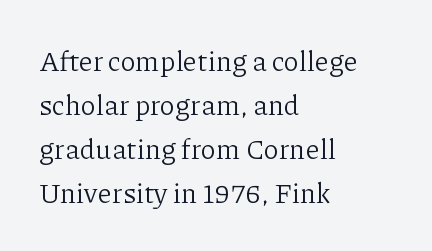
Weight: not bold — regular or lighter. A bare baseline throughout the passage. Glyph-to-glyph distance matches everyday printed text. Do the characters align in a grid? No, the font is proportional.
